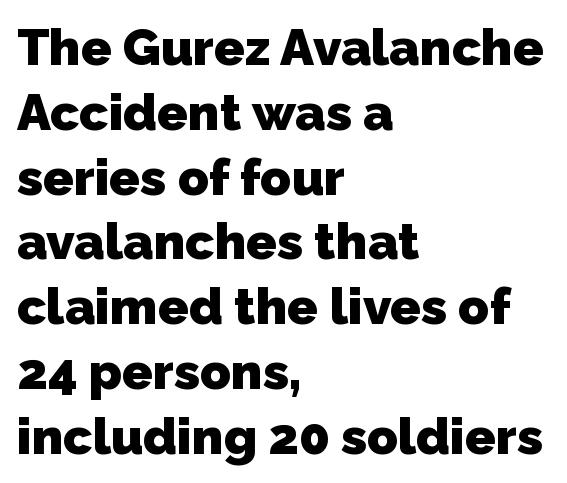
The image shows 51 px heavy sans-serif type; set left-aligned, normal line spacing (1.27x), normal letter spacing, not underlined; low stroke contrast and a medium x-height.
